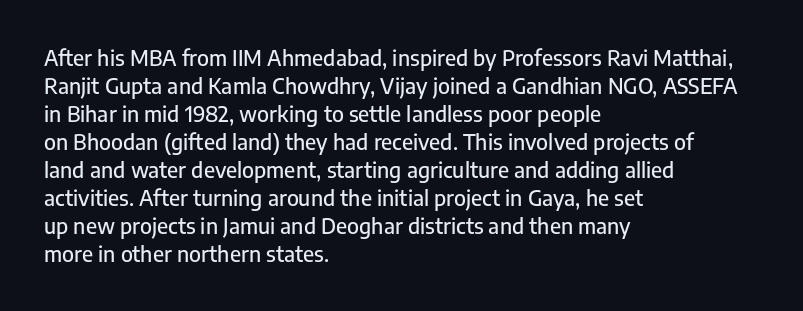
The image shows 21 px text type, upright; set left-aligned, normal line spacing (1.33x), normal letter spacing, not underlined.
